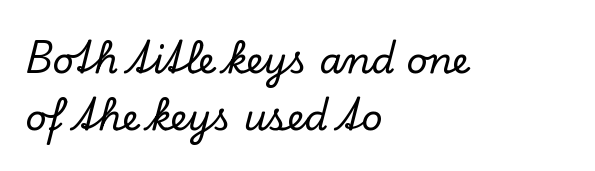
Q: Is the text italic (slanted)? A: Yes.
Q: Is the typeface a serif or a sans-serif typeface? A: Serif.
Q: Is the text underlined? A: No.
Q: How is the paragraph aligned? A: Left-aligned.
Q: Is the spacing between letters normal or unusually wide? A: Normal.
Q: Is the spacing between lines tight, normal or loose? A: Normal.
Q: Width (condensed, normal, or wide)? A: Normal.
Q: Stroke contrast? A: Low.
Q: x-height? A: Small.
Q: Monospaced? A: No.
